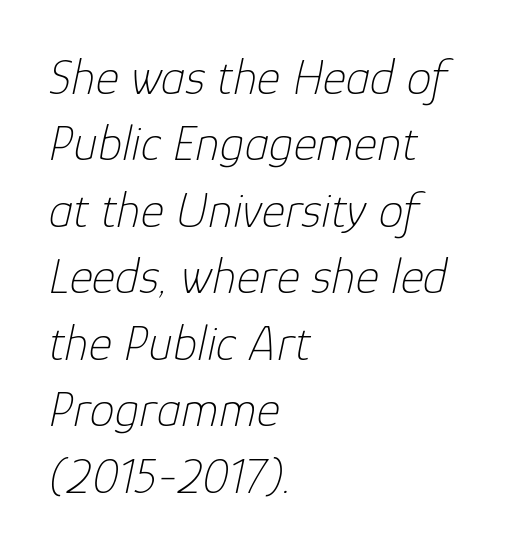
{"italic": "yes", "lean": "right", "slant_degrees": 12, "bold": "no", "weight": "thin", "width": "normal", "stroke_contrast": "low", "x_height": "medium", "monospaced": "no", "underline": "no", "align": "left", "line_spacing": "normal", "line_spacing_ratio": 1.33, "letter_spacing": "normal", "letter_spacing_em": 0.0, "glyph_px": 50}
